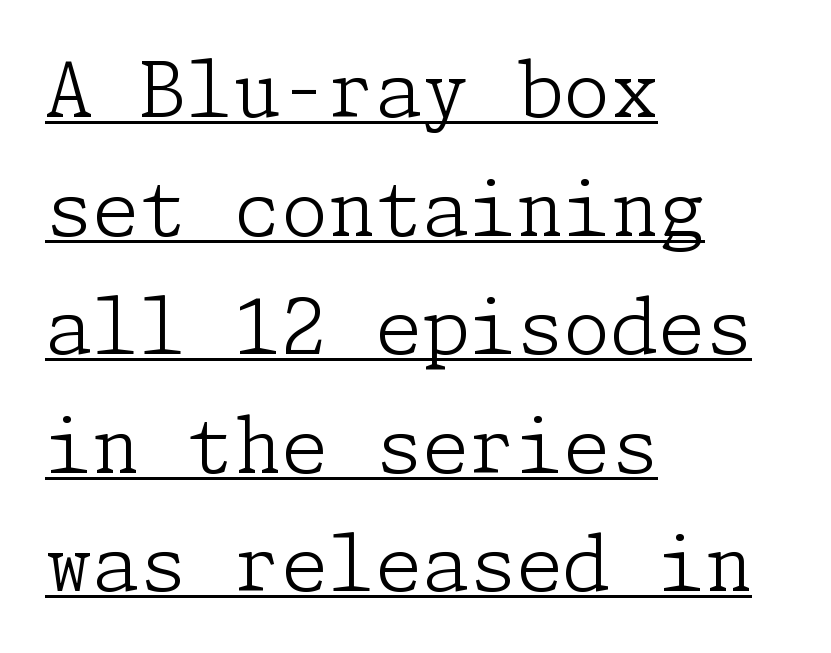
{"serif": "yes", "italic": "no", "bold": "no", "weight": "light", "width": "normal", "stroke_contrast": "low", "x_height": "medium", "underline": "yes", "align": "left", "line_spacing": "normal", "line_spacing_ratio": 1.56, "letter_spacing": "normal", "letter_spacing_em": 0.0, "glyph_px": 76}
